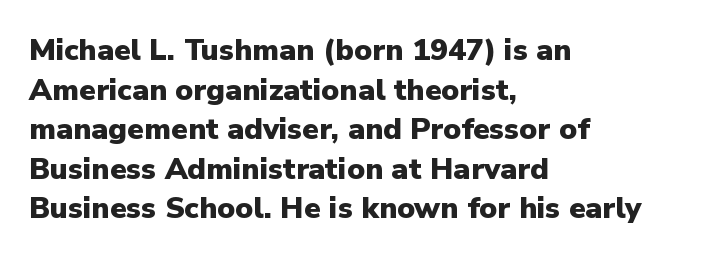
Q: Is the text bold? A: Yes.
Q: Is the text italic (slanted)? A: No, it is upright.
Q: Is the typeface a serif or a sans-serif typeface? A: Sans-serif.
Q: Is the text underlined? A: No.
Q: How is the paragraph aligned? A: Left-aligned.
Q: Is the spacing between letters normal or unusually wide? A: Normal.
Q: Is the spacing between lines tight, normal or loose? A: Normal.
Q: Width (condensed, normal, or wide)? A: Normal.
Q: Stroke contrast? A: Low.
Q: x-height? A: Medium.
Q: Monospaced? A: No.
